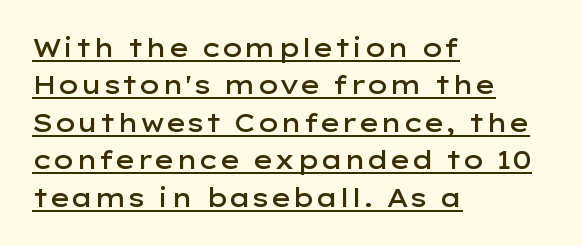
{"italic": "no", "bold": "semi", "underline": "yes", "align": "left", "line_spacing": "normal", "line_spacing_ratio": 1.5, "letter_spacing": "normal", "letter_spacing_em": 0.0, "glyph_px": 25}
